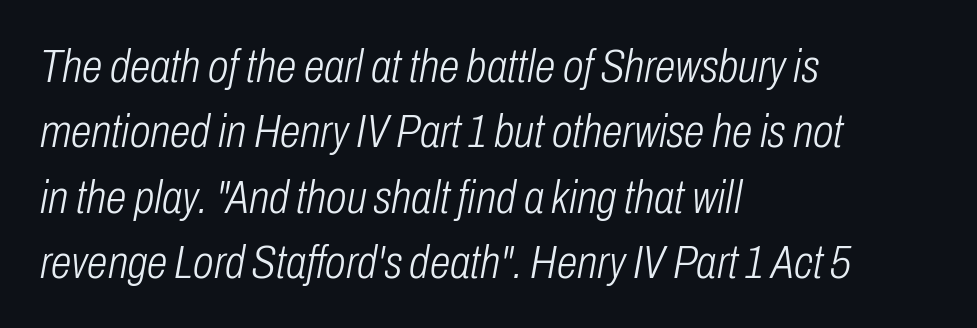
Q: Is the text bold? A: No.
Q: Is the text italic (slanted)? A: Yes, it leans right by about 10 degrees.
Q: Is the text underlined? A: No.
Q: How is the paragraph aligned? A: Left-aligned.
Q: Is the spacing between letters normal or unusually wide? A: Normal.
Q: Is the spacing between lines tight, normal or loose? A: Normal.
Q: Width (condensed, normal, or wide)? A: Condensed.
Q: Stroke contrast? A: Low.
Q: x-height? A: Medium.
Q: Monospaced? A: No.
